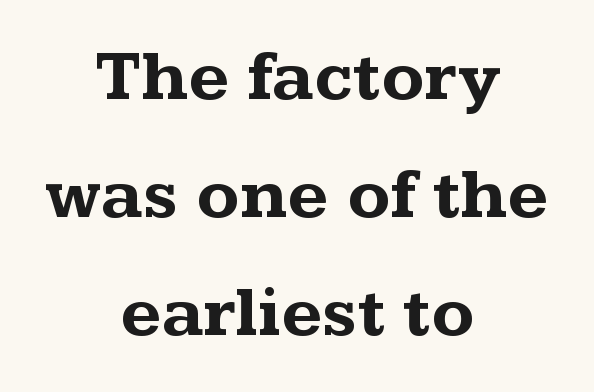
The letters advance in unequal steps, a hallmark of proportional type. These lines were composed using upright roman letters. Descenders are the only things crossing below the line. In terms of leading, this rendering sits right in the middle. Regarding serifs, this sample has them.
